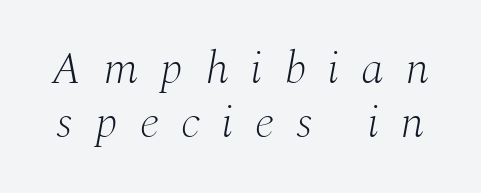
The passage shown is typeset with a serif family. Loose tracking; the words dissolve into strings of separated letters. This sample has the flowing, uneven cadence of proportional lettering. Letters have the restrained weight of plain body copy at most. Notice how the stems are inclined rather than vertical — that's the hallmark of italics. A bare baseline throughout the passage.
